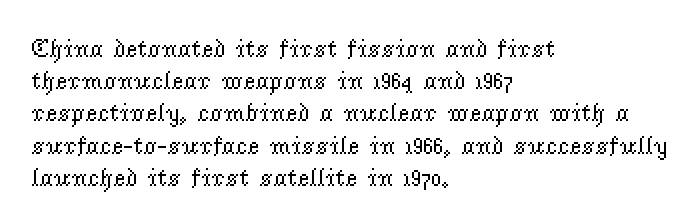
Q: Is the text bold? A: No.
Q: Is the text italic (slanted)? A: No, it is upright.
Q: Is the text underlined? A: No.
Q: How is the paragraph aligned? A: Left-aligned.
Q: Is the spacing between letters normal or unusually wide? A: Normal.
